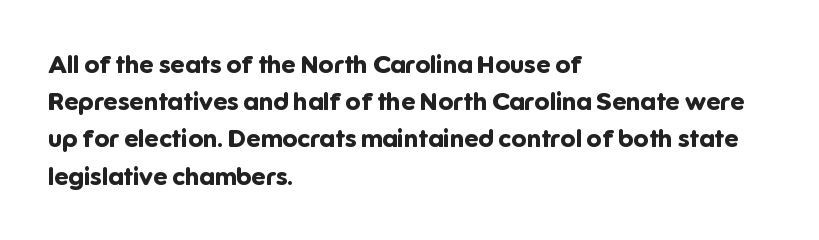
Italic: no, the glyphs are upright roman. Weight: bold. A typesetter would call this zero additional tracking. Does the copy run flush right? No — it runs flush left. In terms of leading, this rendering sits right in the middle. Quick note: underline off.
